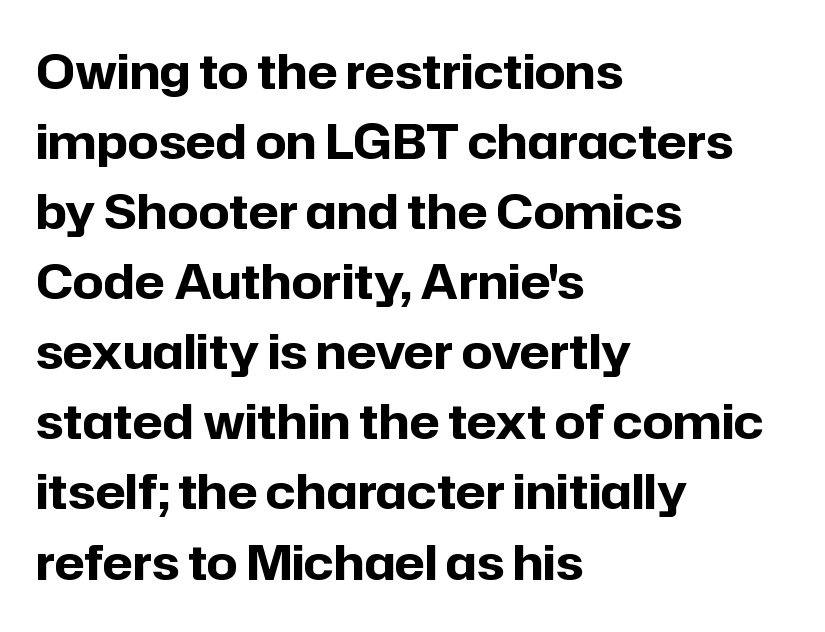
Q: Is the text bold? A: Yes.
Q: Is the text italic (slanted)? A: No, it is upright.
Q: Is the typeface a serif or a sans-serif typeface? A: Sans-serif.
Q: Is the text underlined? A: No.
Q: How is the paragraph aligned? A: Left-aligned.
Q: Is the spacing between letters normal or unusually wide? A: Normal.
Q: Is the spacing between lines tight, normal or loose? A: Normal.
Q: Width (condensed, normal, or wide)? A: Normal.
Q: Stroke contrast? A: Low.
Q: x-height? A: Medium.
Q: Monospaced? A: No.
